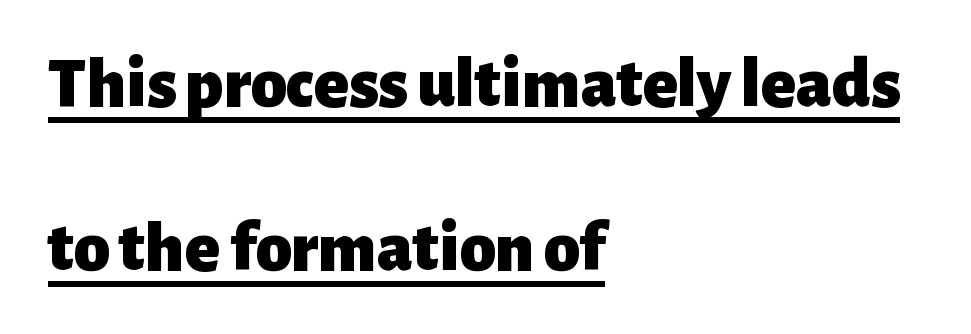
{"serif": "no", "italic": "no", "bold": "yes", "weight": "heavy", "width": "normal", "stroke_contrast": "low", "x_height": "medium", "monospaced": "no", "underline": "yes", "align": "left", "line_spacing": "loose", "line_spacing_ratio": 2.28, "letter_spacing": "normal", "letter_spacing_em": 0.0, "glyph_px": 72}
